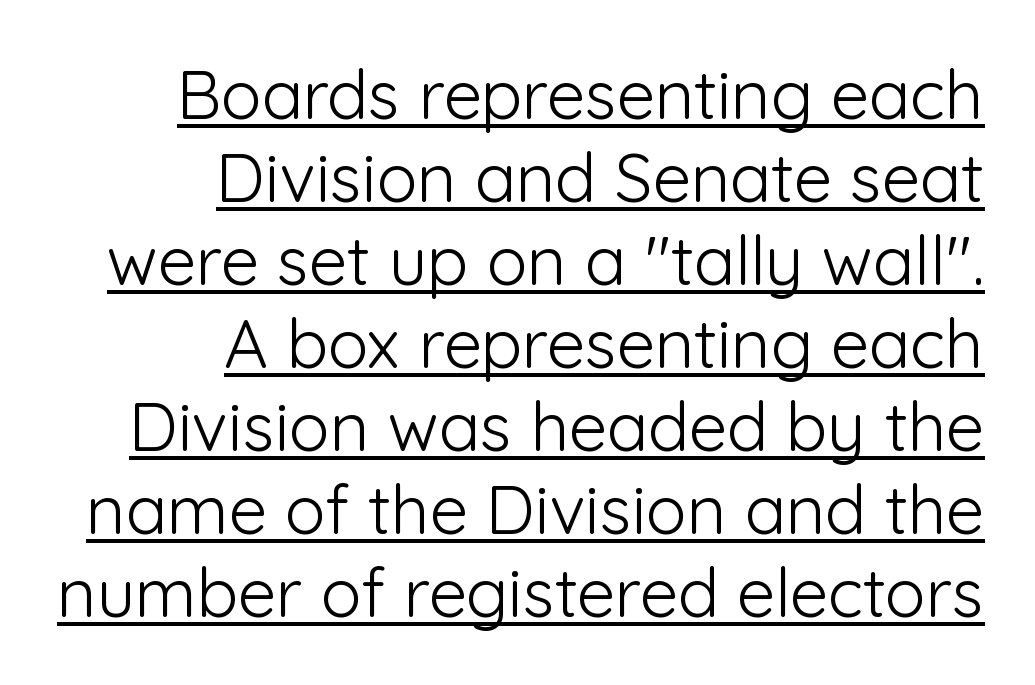
The image shows 68 px light sans-serif type, upright; set right-aligned, line spacing 1.22x, normal letter spacing, underlined; low stroke contrast and a medium x-height.
